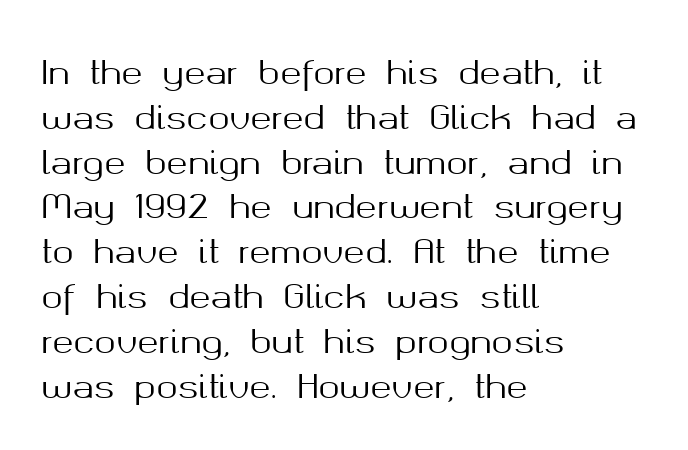
The image shows 32 px sans-serif type, upright; set left-aligned, normal line spacing (1.4x), normal letter spacing, not underlined; medium stroke contrast and a medium x-height.
